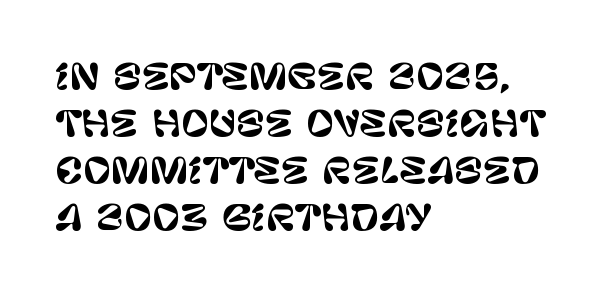
This rendering features lettering with no underline. Regarding leading, the lines here are spaced in the standard way. Horizontal alignment here is leftward, the default for most running prose.
